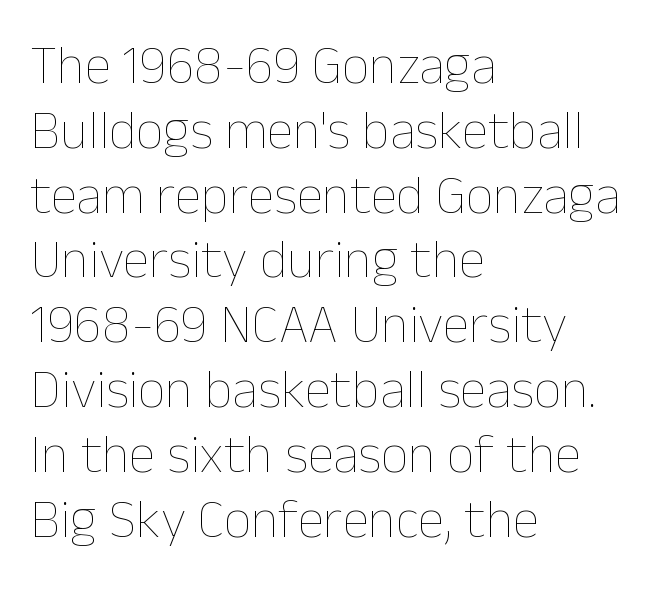
Weight class: somewhere from thin through regular. The letters stand upright; this is a roman face. Lines of text with bare space underneath. The passage shown has conventional tracking throughout.
